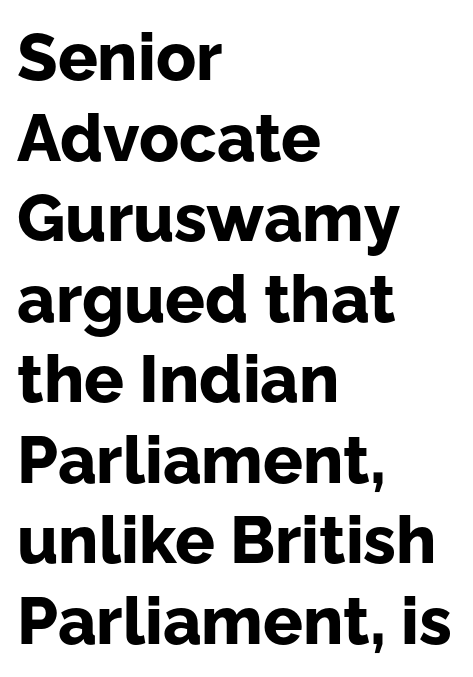
Rendered with straight, roman letterforms. Nobody touched the tracking dial on this one. To sum up the face: it is a sans, with no serifs. The compositor pushed each line to the left boundary. This sample has the flowing, uneven cadence of proportional lettering. How heavy is the stroke? Heavy — this is a bold.
